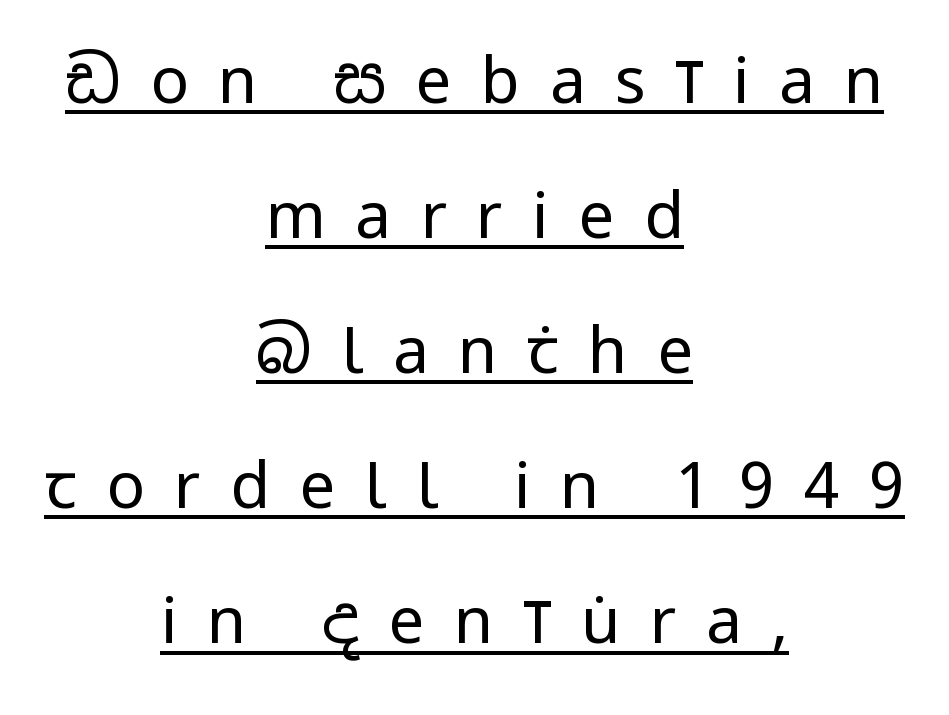
The image shows 64 px regular-weight, condensed sans-serif type, upright; set centered, loose line spacing (2.11x), unusually wide letter spacing (+0.46 em), underlined; low stroke contrast and a large x-height.
